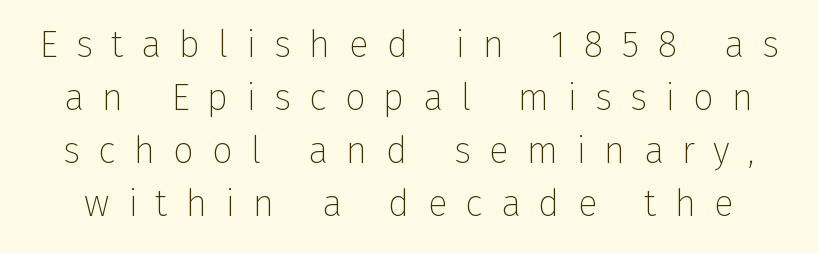
The font is comparable to plain body text, perhaps lighter. Spacing between characters has been opened up far beyond the box default. This rendering employs a face without finishing strokes, i.e., a sans-serif. Notice how the stems are strictly vertical — no italics here. You could not count columns in this text — the font is proportionally spaced. Check under the words: just untouched page.
